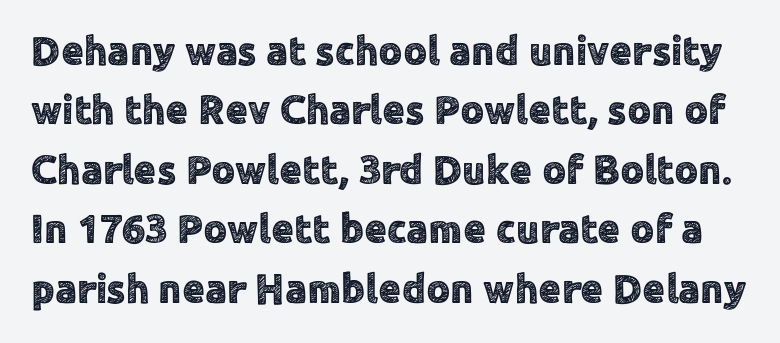
The image shows 41 px sans-serif type, upright; set normal line spacing (1.45x), normal letter spacing, not underlined; a medium x-height.
